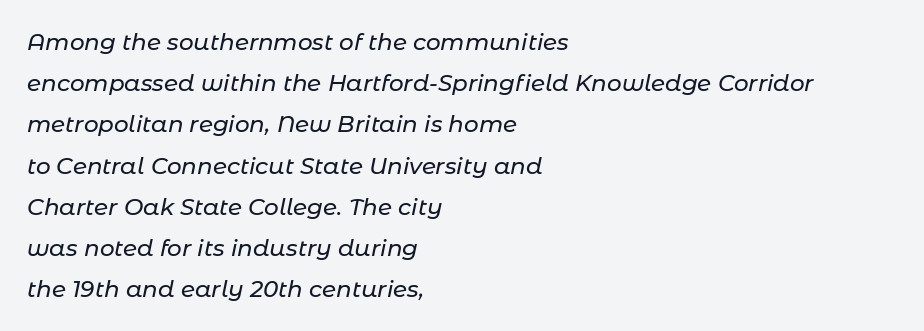
{"italic": "yes", "lean": "right", "slant_degrees": 11, "underline": "no", "align": "left", "line_spacing_ratio": 1.79, "letter_spacing": "normal", "letter_spacing_em": 0.0, "glyph_px": 23}
